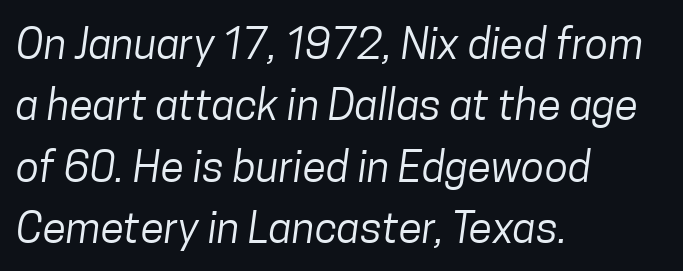
The image shows 43 px regular-weight, condensed sans-serif type; set left-aligned, normal line spacing (1.43x), normal letter spacing, not underlined; low stroke contrast and a medium x-height.
